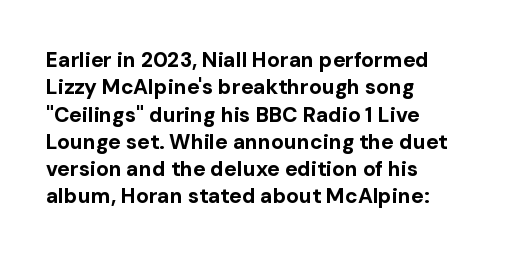
The rendering anchors every line to the left-hand side. This is the regular roman posture of the typeface. A normal amount of white space separates one row of letters from the next. The face used here is rendered with its standard letterfit. A clean baseline with only descenders dipping below it. The sample has been set heavy, in full bold.
